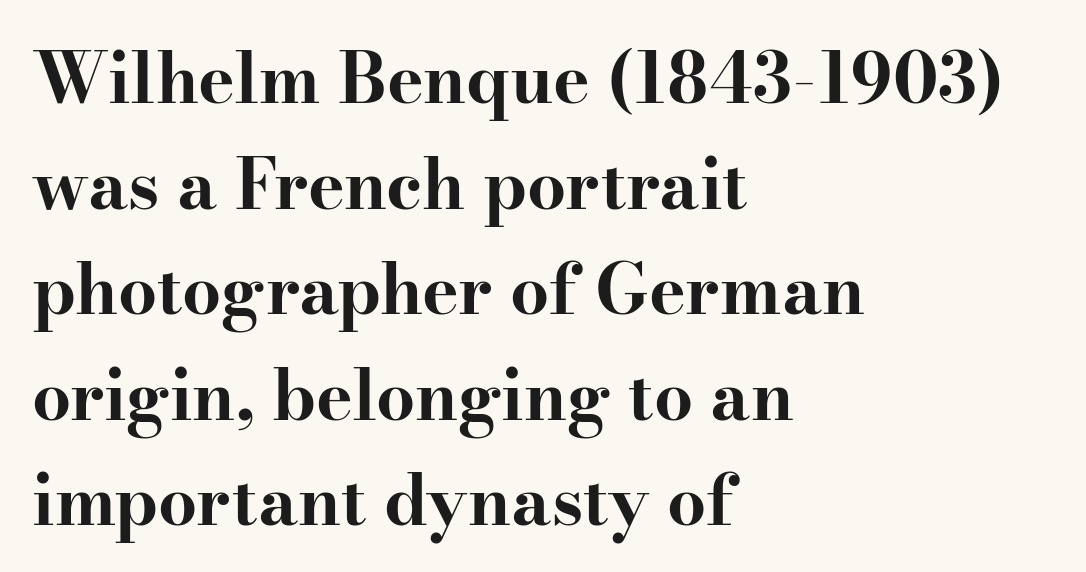
{"serif": "yes", "italic": "no", "bold": "yes", "weight": "bold", "width": "wide", "stroke_contrast": "high", "x_height": "small", "monospaced": "no", "underline": "no", "align": "left", "line_spacing": "normal", "line_spacing_ratio": 1.53, "letter_spacing": "normal", "letter_spacing_em": 0.0, "glyph_px": 69}
